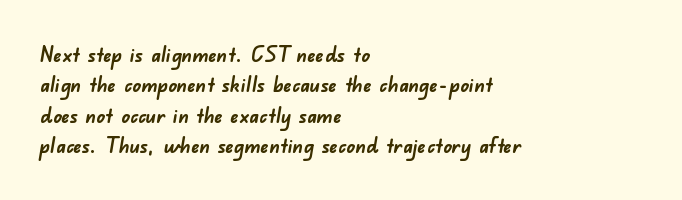
{"bold": "yes", "underline": "no", "align": "left", "line_spacing": "normal", "line_spacing_ratio": 1.45, "letter_spacing": "normal", "letter_spacing_em": 0.0, "glyph_px": 21}
